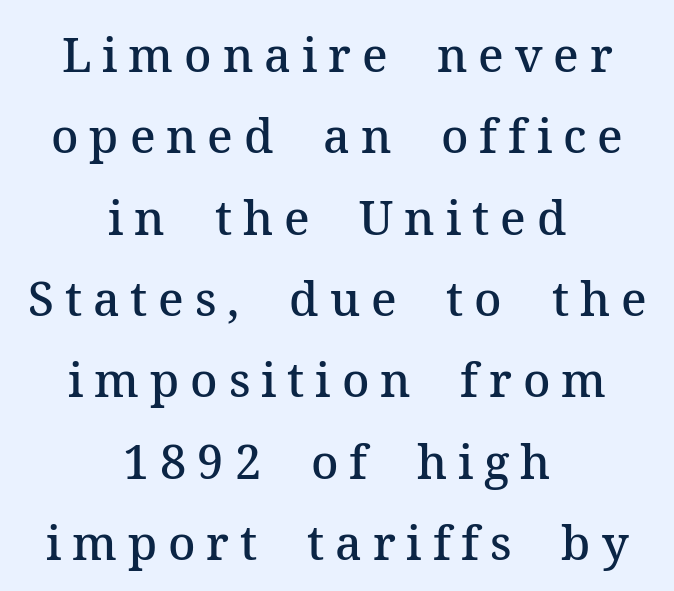
{"serif": "yes", "italic": "no", "bold": "semi", "weight": "semibold", "width": "normal", "stroke_contrast": "medium", "x_height": "medium", "monospaced": "no", "underline": "no", "align": "center", "line_spacing_ratio": 1.73, "letter_spacing": "wide", "letter_spacing_em": 0.23, "glyph_px": 47}
